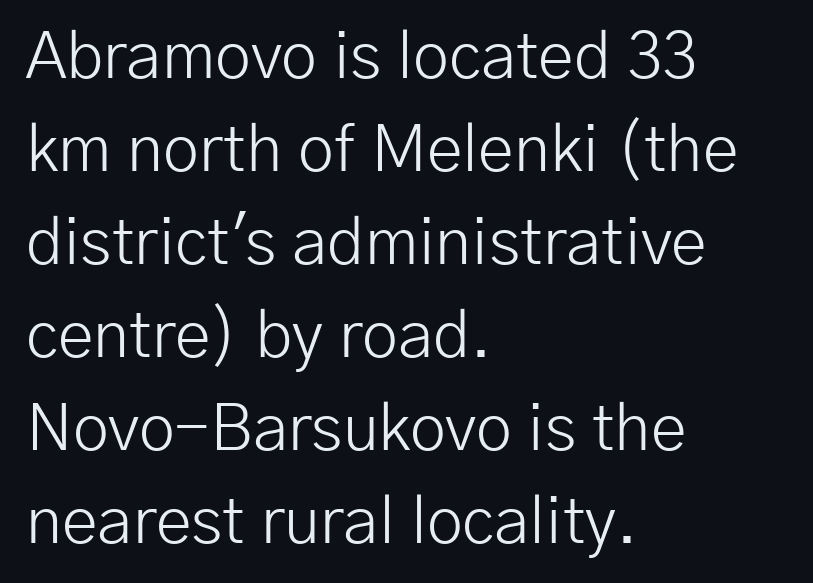
Q: Is the text bold? A: No.
Q: Is the text italic (slanted)? A: No, it is upright.
Q: Is the typeface a serif or a sans-serif typeface? A: Sans-serif.
Q: Is the text underlined? A: No.
Q: How is the paragraph aligned? A: Left-aligned.
Q: Is the spacing between letters normal or unusually wide? A: Normal.
Q: Is the spacing between lines tight, normal or loose? A: Normal.
Q: Width (condensed, normal, or wide)? A: Normal.
Q: Stroke contrast? A: Low.
Q: x-height? A: Medium.
Q: Monospaced? A: No.
